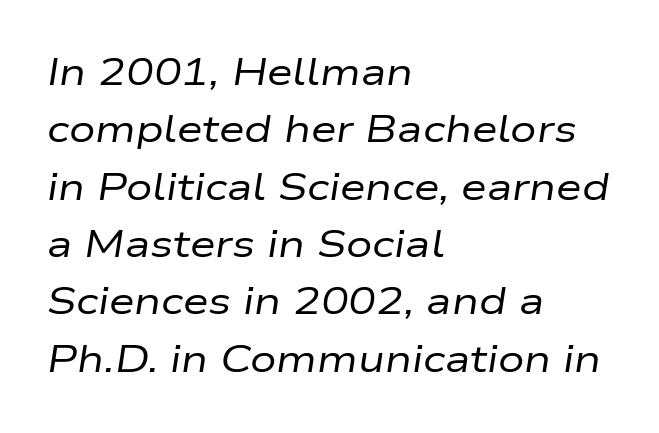
The image shows 37 px regular-weight, wide type, italic (leaning right); set left-aligned, normal line spacing (1.55x), normal letter spacing, not underlined; low stroke contrast and a medium x-height.
